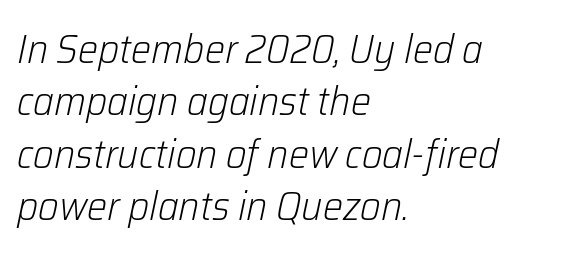
Stems and bowls with no extra thickness — not bold. Letter spacing: default. Only glyphs here, with clear space below each row. Proportional: the letters do not fall into vertical columns.
